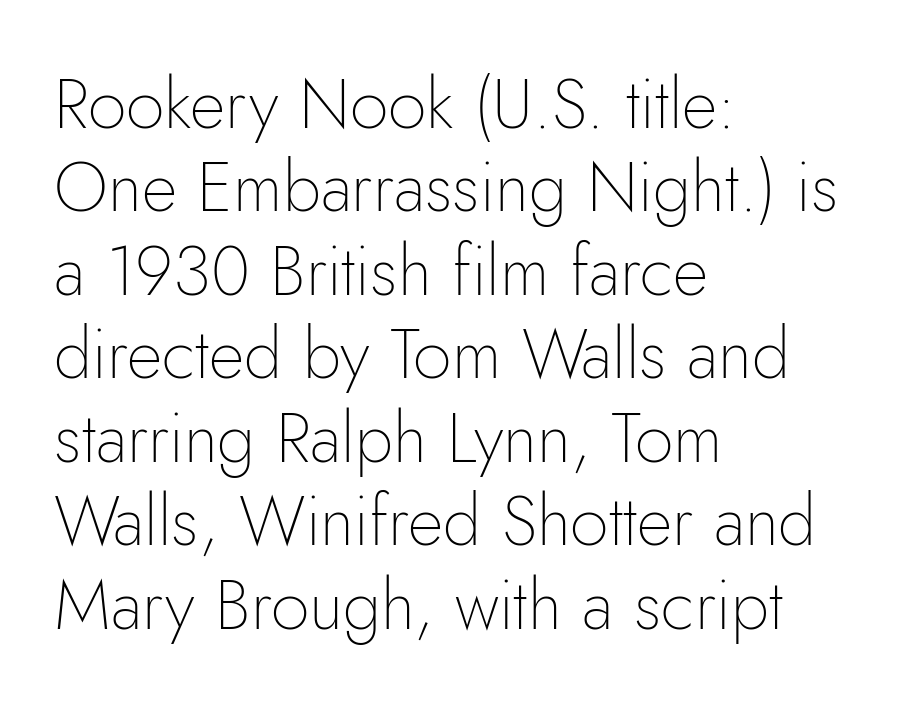
{"serif": "no", "italic": "no", "bold": "no", "weight": "thin", "width": "normal", "stroke_contrast": "low", "x_height": "small", "monospaced": "no", "underline": "no", "align": "left", "line_spacing_ratio": 1.21, "letter_spacing": "normal", "letter_spacing_em": 0.0, "glyph_px": 69}
